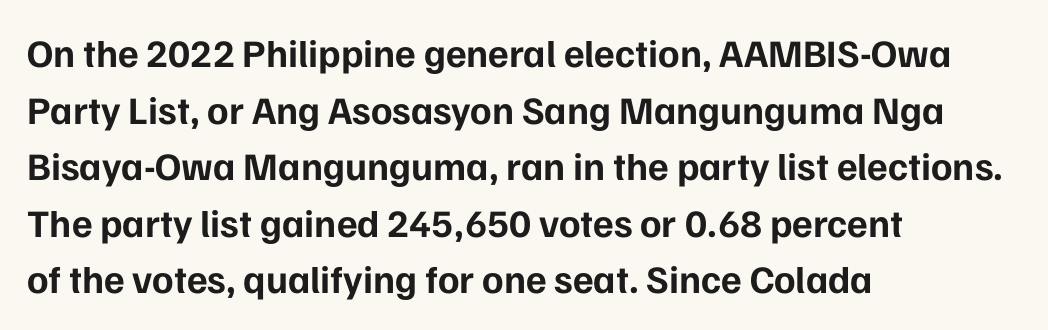
{"serif": "no", "italic": "no", "bold": "yes", "weight": "bold", "width": "normal", "stroke_contrast": "low", "x_height": "medium", "monospaced": "no", "underline": "no", "align": "left", "line_spacing": "normal", "line_spacing_ratio": 1.45, "letter_spacing": "normal", "letter_spacing_em": 0.0, "glyph_px": 39}
